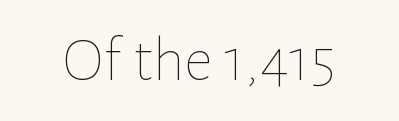
Is this a fixed-width face? No — the glyphs have proportional, varying widths. The baseline area is clear. Is the letter spacing exaggerated? No — it looks like the ordinary default. Summary of weight: not heavy and not bold. This is roman type, the default non-slanted kind.
